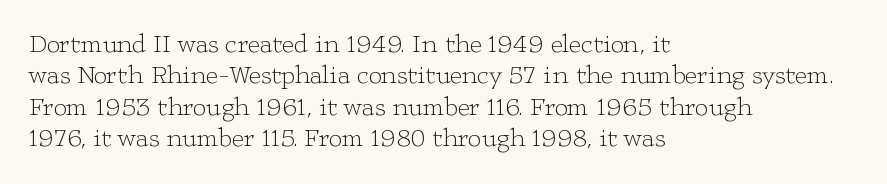
What stands out about the letter spacing? Nothing — it is the standard amount. The rendering anchors every line to the left-hand side. A light-to-regular cut is what we see here. Ordinary non-slanted type is in use.
